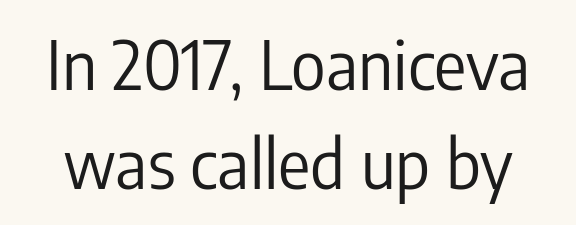
Q: Is the text bold? A: No.
Q: Is the text italic (slanted)? A: No, it is upright.
Q: Is the typeface a serif or a sans-serif typeface? A: Sans-serif.
Q: Is the text underlined? A: No.
Q: Is the spacing between letters normal or unusually wide? A: Normal.
Q: Is the spacing between lines tight, normal or loose? A: Normal.
Q: Width (condensed, normal, or wide)? A: Condensed.
Q: Stroke contrast? A: Low.
Q: x-height? A: Medium.
Q: Monospaced? A: No.
